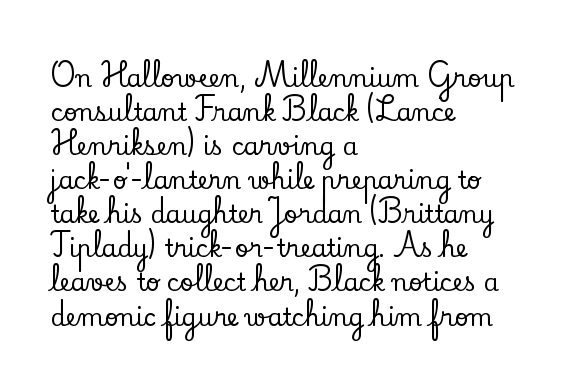
{"italic": "no", "underline": "no", "align": "left", "line_spacing": "normal", "line_spacing_ratio": 1.42, "letter_spacing": "normal", "letter_spacing_em": 0.0, "glyph_px": 24}
